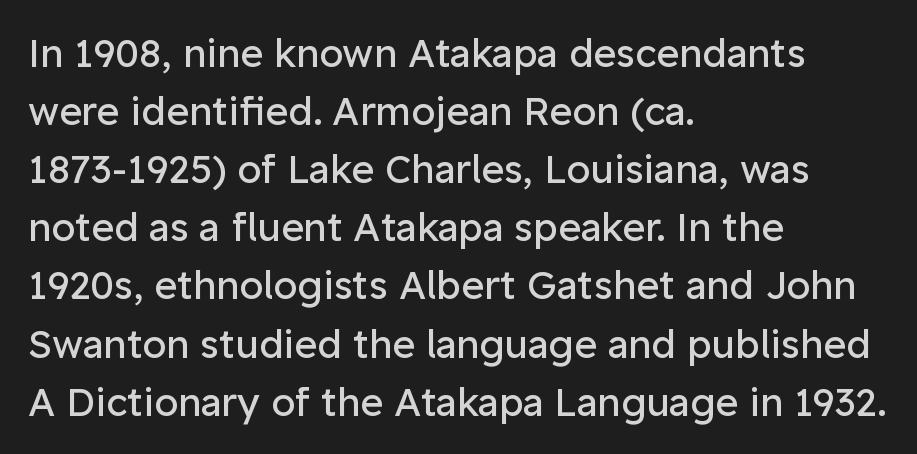
The image shows 39 px regular-weight sans-serif type, upright; set left-aligned, normal line spacing (1.49x), normal letter spacing, not underlined; low stroke contrast and a medium x-height.
